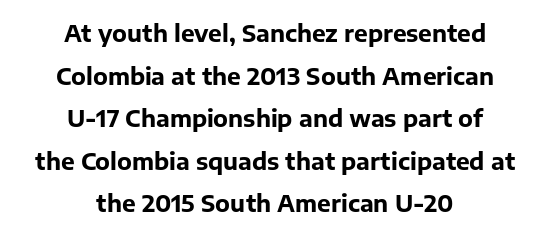
{"italic": "no", "bold": "yes", "underline": "no", "align": "center", "line_spacing_ratio": 1.85, "letter_spacing": "normal", "letter_spacing_em": 0.0, "glyph_px": 23}
